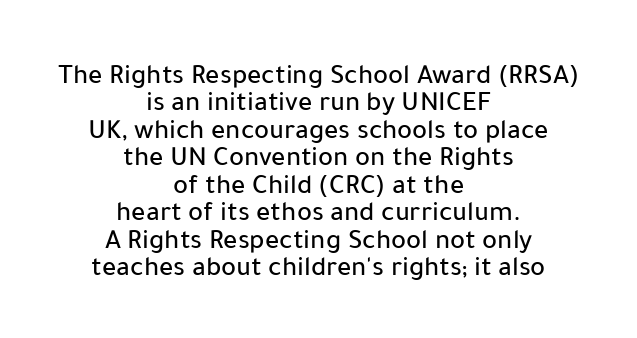
{"serif": "no", "italic": "no", "width": "normal", "stroke_contrast": "low", "x_height": "medium", "monospaced": "no", "underline": "no", "align": "center", "line_spacing": "tight", "line_spacing_ratio": 0.98, "letter_spacing": "normal", "letter_spacing_em": 0.0, "glyph_px": 28}
